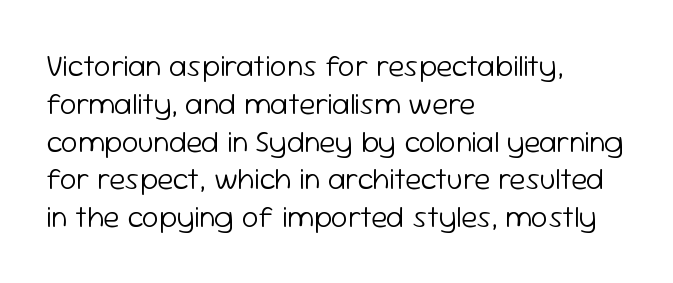
{"serif": "no", "italic": "no", "bold": "no", "weight": "light", "width": "normal", "stroke_contrast": "low", "x_height": "medium", "monospaced": "no", "underline": "no", "align": "left", "line_spacing": "normal", "line_spacing_ratio": 1.26, "letter_spacing": "normal", "letter_spacing_em": 0.0, "glyph_px": 30}
